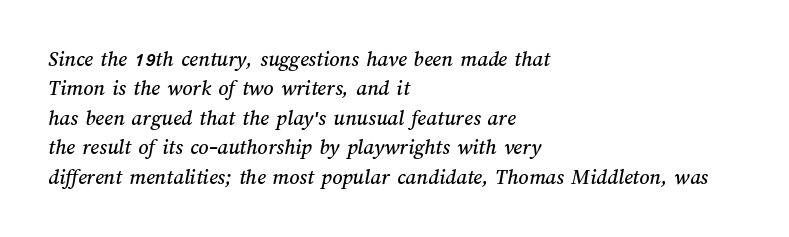
{"underline": "no", "align": "left", "line_spacing": "normal", "line_spacing_ratio": 1.34, "letter_spacing": "normal", "letter_spacing_em": 0.0, "glyph_px": 22}
